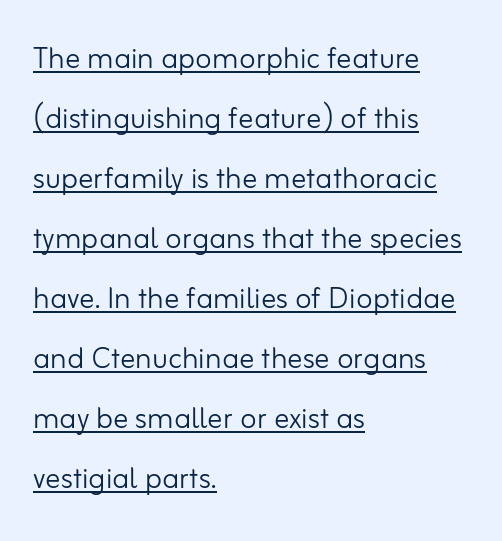
Q: Is the text bold? A: No.
Q: Is the text italic (slanted)? A: No, it is upright.
Q: Is the typeface a serif or a sans-serif typeface? A: Sans-serif.
Q: Is the text underlined? A: Yes.
Q: How is the paragraph aligned? A: Left-aligned.
Q: Is the spacing between letters normal or unusually wide? A: Normal.
Q: Is the spacing between lines tight, normal or loose? A: Normal.
Q: Width (condensed, normal, or wide)? A: Normal.
Q: Stroke contrast? A: Low.
Q: x-height? A: Small.
Q: Monospaced? A: No.
